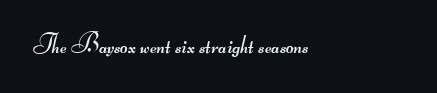
Q: Is the text bold? A: No.
Q: Is the text underlined? A: No.
Q: How is the paragraph aligned? A: Left-aligned.
Q: Is the spacing between letters normal or unusually wide? A: Normal.
